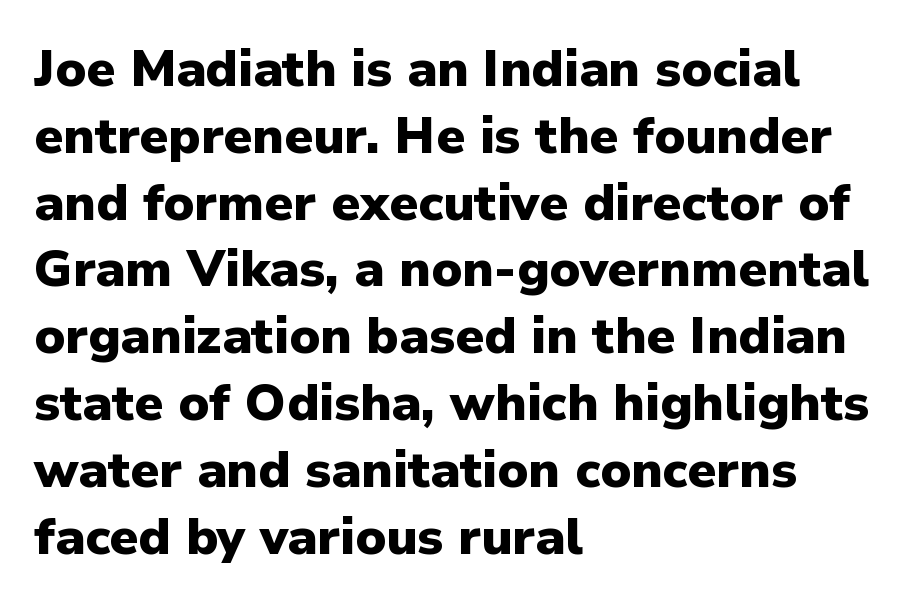
The image shows 51 px heavy sans-serif type, upright; set left-aligned, normal line spacing (1.31x), normal letter spacing, not underlined; low stroke contrast and a medium x-height.
